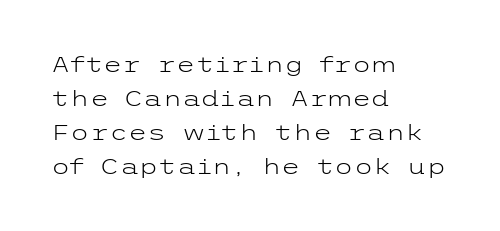
The image shows 22 px text type, upright; set left-aligned, normal line spacing (1.55x), normal letter spacing, not underlined.
